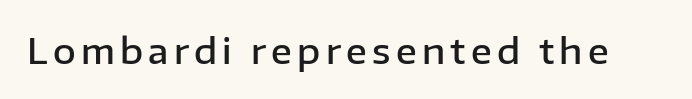
Q: Is the text bold? A: Semi-bold.
Q: Is the text italic (slanted)? A: No, it is upright.
Q: Is the typeface a serif or a sans-serif typeface? A: Sans-serif.
Q: Is the text underlined? A: No.
Q: Width (condensed, normal, or wide)? A: Normal.
Q: Stroke contrast? A: Low.
Q: x-height? A: Medium.
Q: Monospaced? A: No.
